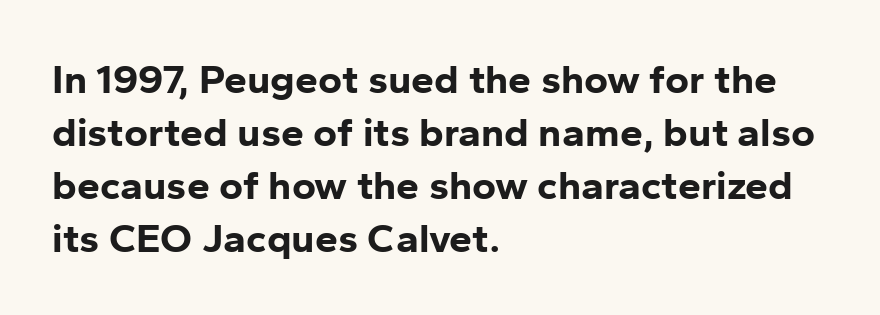
Q: Is the text bold? A: Yes.
Q: Is the text italic (slanted)? A: No, it is upright.
Q: Is the typeface a serif or a sans-serif typeface? A: Sans-serif.
Q: Is the text underlined? A: No.
Q: How is the paragraph aligned? A: Left-aligned.
Q: Is the spacing between letters normal or unusually wide? A: Normal.
Q: Is the spacing between lines tight, normal or loose? A: Normal.
Q: Width (condensed, normal, or wide)? A: Normal.
Q: Stroke contrast? A: Low.
Q: x-height? A: Medium.
Q: Monospaced? A: No.
